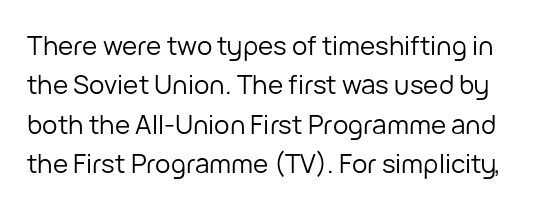
No heavy texture on the line: the type isn't bold. A bare baseline throughout the passage. When letters stand straight like this, we call the style roman or upright. Default kerning and tracking; the words read as compact shapes. The space between consecutive lines is moderate.
